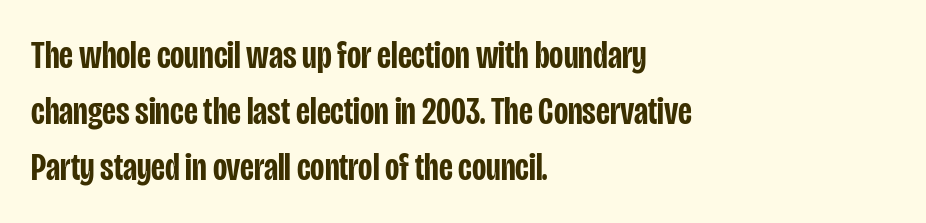
Q: Is the text bold? A: Semi-bold.
Q: Is the text italic (slanted)? A: No, it is upright.
Q: Is the typeface a serif or a sans-serif typeface? A: Sans-serif.
Q: Is the text underlined? A: No.
Q: How is the paragraph aligned? A: Left-aligned.
Q: Is the spacing between letters normal or unusually wide? A: Normal.
Q: Is the spacing between lines tight, normal or loose? A: Normal.
Q: Width (condensed, normal, or wide)? A: Condensed.
Q: Stroke contrast? A: Low.
Q: x-height? A: Large.
Q: Monospaced? A: No.
